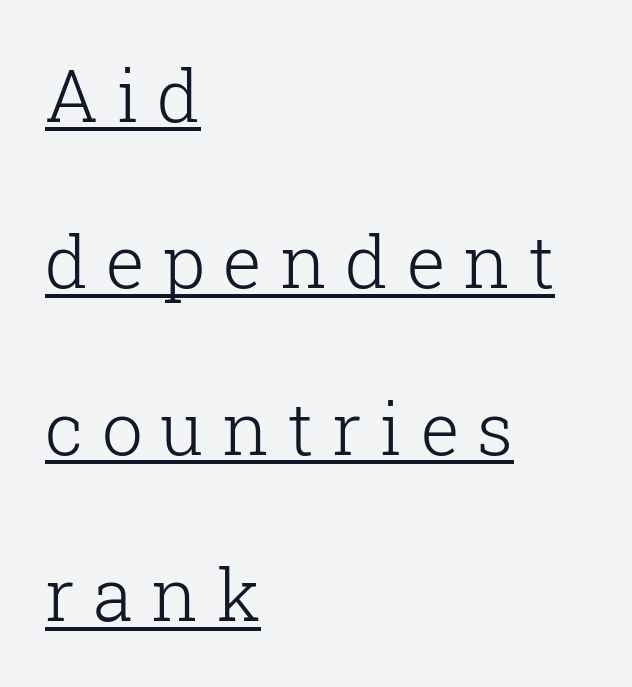
This sample uses a serif face. Line spacing here is loose. Alignment: flush left. Glance below the letters and you will spot a drawn line.
